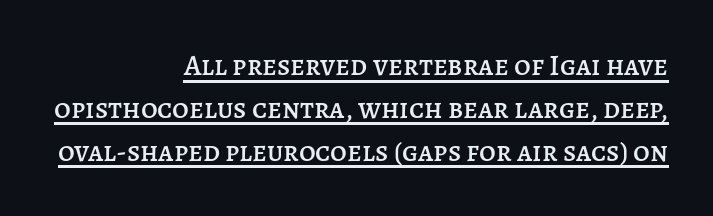
Q: Is the text italic (slanted)? A: No, it is upright.
Q: Is the text underlined? A: Yes.
Q: How is the paragraph aligned? A: Right-aligned.
Q: Is the spacing between letters normal or unusually wide? A: Normal.
Q: Is the spacing between lines tight, normal or loose? A: Normal.
Q: Width (condensed, normal, or wide)? A: Normal.
Q: Stroke contrast? A: Low.
Q: x-height? A: Large.
Q: Monospaced? A: No.
